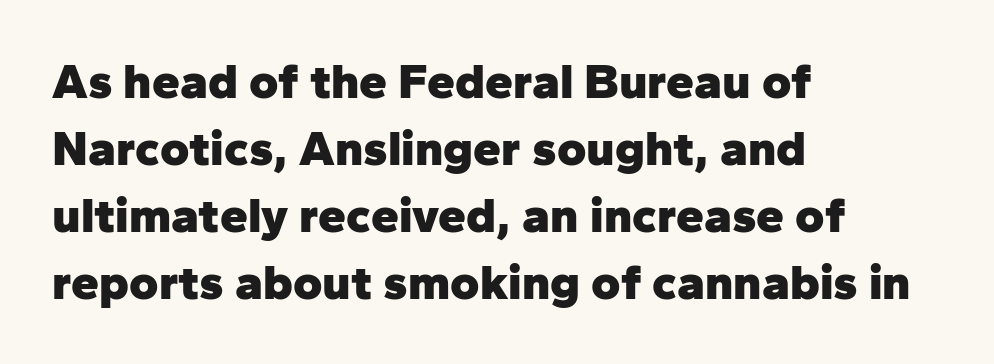
The image shows 50 px heavy sans-serif type, upright; set left-aligned, normal line spacing (1.34x), normal letter spacing, not underlined; low stroke contrast and a medium x-height.
